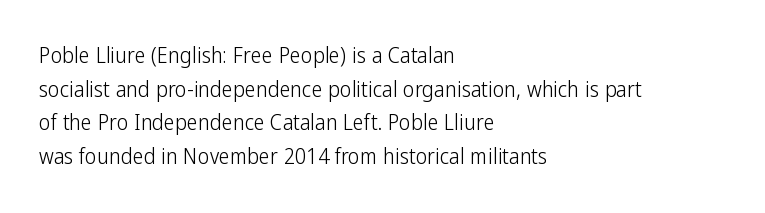
Q: Is the text bold? A: No.
Q: Is the text italic (slanted)? A: No, it is upright.
Q: Is the text underlined? A: No.
Q: How is the paragraph aligned? A: Left-aligned.
Q: Is the spacing between letters normal or unusually wide? A: Normal.
Q: Is the spacing between lines tight, normal or loose? A: Normal.
